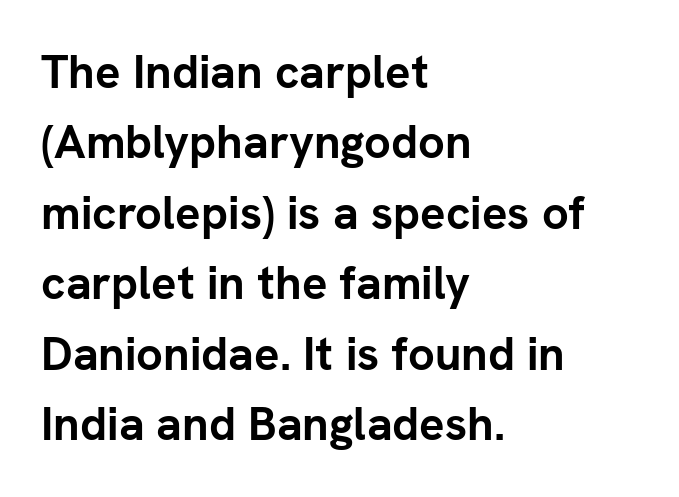
The image shows 47 px semibold sans-serif type, upright; set left-aligned, normal line spacing (1.5x), normal letter spacing, not underlined; low stroke contrast and a medium x-height.
